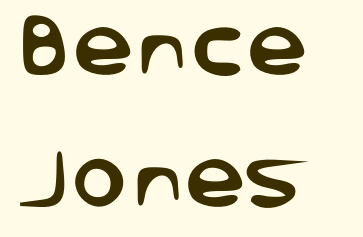
{"serif": "no", "italic": "no", "width": "normal", "stroke_contrast": "low", "x_height": "large", "monospaced": "no", "underline": "no", "align": "left", "line_spacing": "loose", "line_spacing_ratio": 1.92, "letter_spacing": "normal", "letter_spacing_em": 0.0, "glyph_px": 69}
